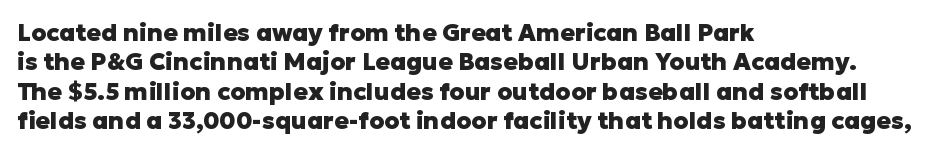
Check the space under the baseline: it is left empty. Words appear dense and cohesive because spacing is normal. Summary of weight: heavy, a full bold. Caption: multi-line text, flush left, ragged right.
